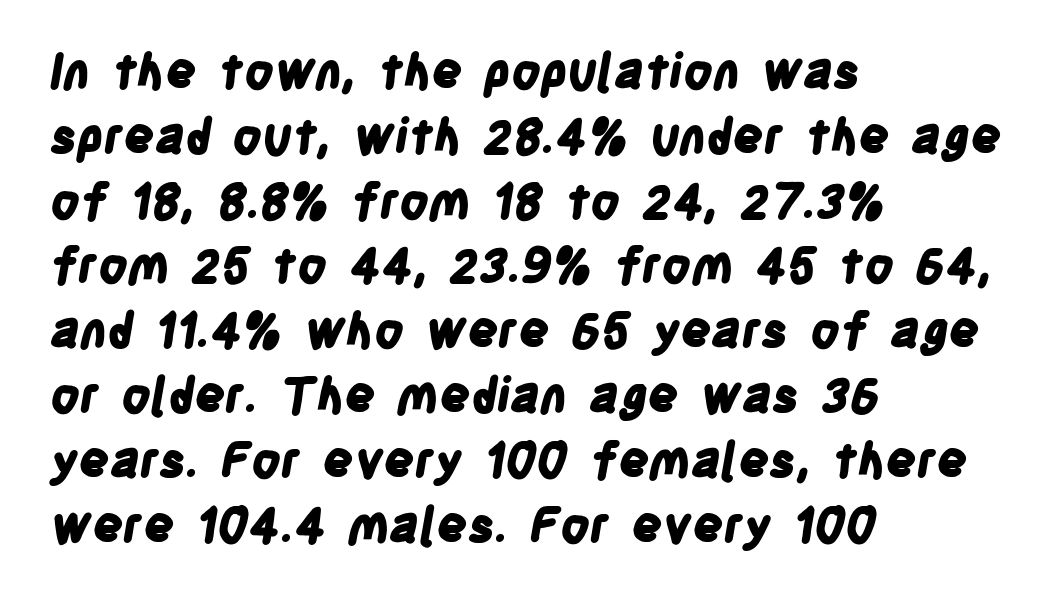
A student would call this left alignment; a typographer would say flush left, rag right. Character widths vary here, with narrow letters taking less room than wide ones. Only glyphs here, with clear space below each row. Does the leading feel generous? No, just average. Default kerning and tracking; the words read as compact shapes. Strong, thick strokes mark this as bold type.
